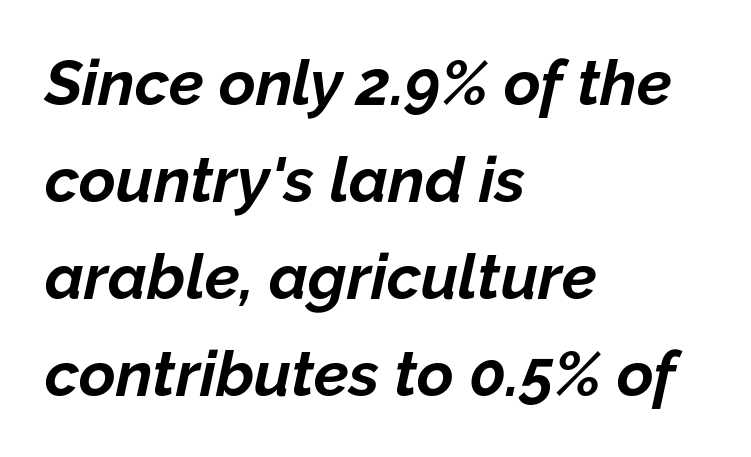
{"italic": "yes", "lean": "right", "slant_degrees": 12, "bold": "yes", "weight": "bold", "width": "normal", "stroke_contrast": "low", "x_height": "medium", "monospaced": "no", "underline": "no", "align": "left", "line_spacing": "normal", "line_spacing_ratio": 1.54, "letter_spacing": "normal", "letter_spacing_em": 0.0, "glyph_px": 63}
